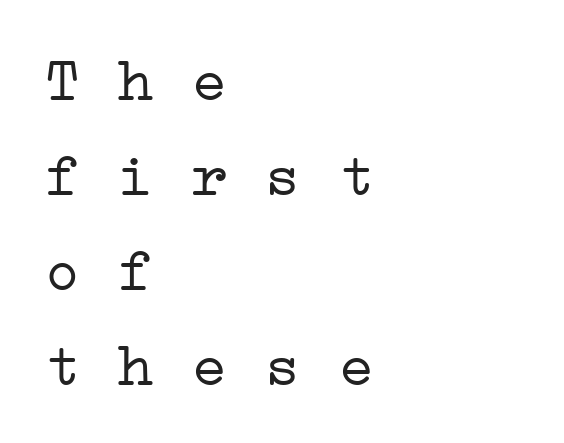
Does extra space separate the letters? No, they use regular spacing. The passage shown is typed in a monospace face where columns stay perfectly aligned. A bare baseline throughout the passage. No extra ink here — the face is not bold. Regular leading. The lines are quadded left.
